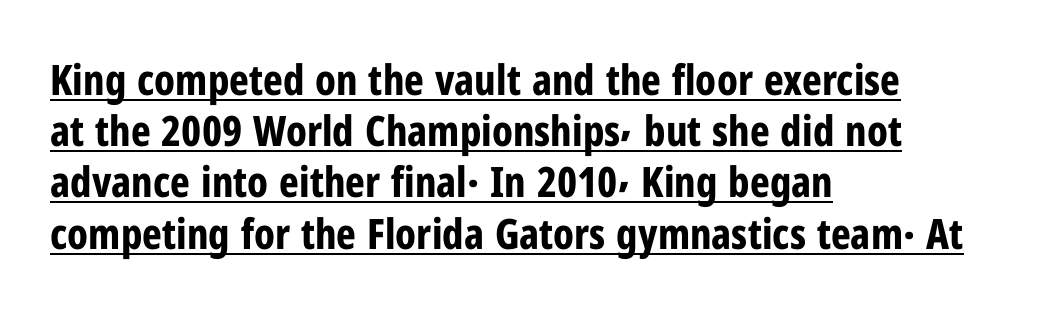
Q: Is the text bold? A: Yes.
Q: Is the text italic (slanted)? A: No, it is upright.
Q: Is the typeface a serif or a sans-serif typeface? A: Sans-serif.
Q: Is the text underlined? A: Yes.
Q: How is the paragraph aligned? A: Left-aligned.
Q: Is the spacing between letters normal or unusually wide? A: Normal.
Q: Width (condensed, normal, or wide)? A: Condensed.
Q: Stroke contrast? A: Low.
Q: x-height? A: Medium.
Q: Monospaced? A: No.
